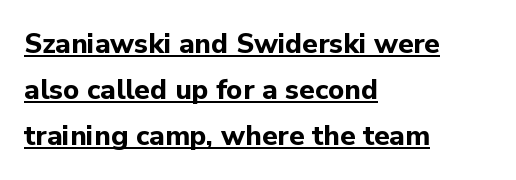
{"serif": "no", "italic": "no", "bold": "yes", "weight": "bold", "width": "normal", "stroke_contrast": "low", "x_height": "medium", "monospaced": "no", "underline": "yes", "align": "left", "line_spacing": "normal", "line_spacing_ratio": 1.65, "letter_spacing": "normal", "letter_spacing_em": 0.0, "glyph_px": 28}
